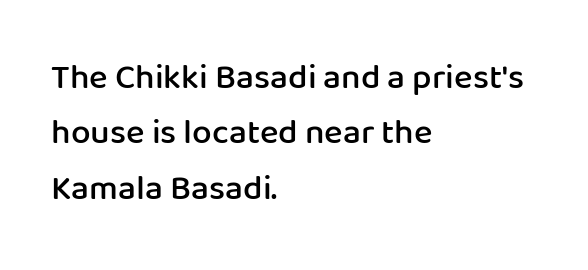
Q: Is the text bold? A: Semi-bold.
Q: Is the text italic (slanted)? A: No, it is upright.
Q: Is the typeface a serif or a sans-serif typeface? A: Sans-serif.
Q: Is the text underlined? A: No.
Q: How is the paragraph aligned? A: Left-aligned.
Q: Is the spacing between letters normal or unusually wide? A: Normal.
Q: Is the spacing between lines tight, normal or loose? A: Normal.
Q: Width (condensed, normal, or wide)? A: Normal.
Q: Stroke contrast? A: Low.
Q: x-height? A: Medium.
Q: Monospaced? A: No.
